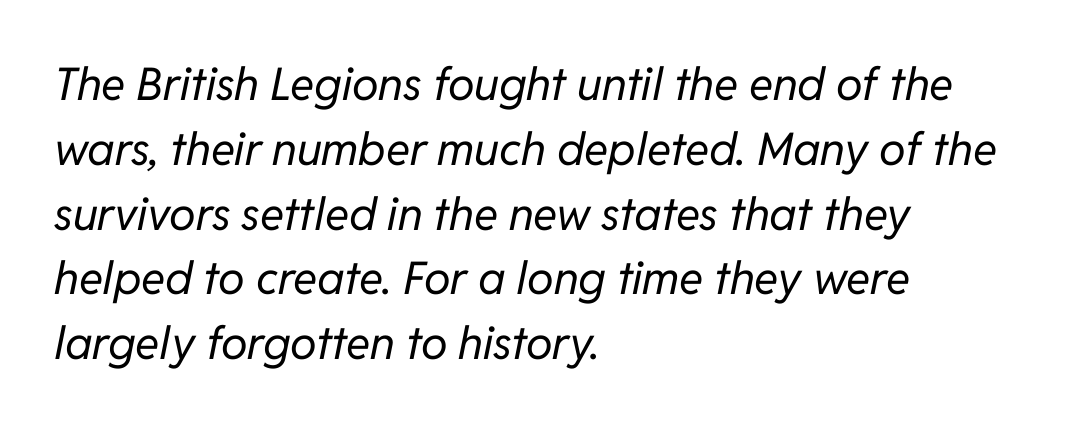
The letterforms sit at book weight or below. Line beginnings align vertically; line endings do not. If you drew a line through each stem, it would be angled. The area under the type is left untouched. This sample has the flowing, uneven cadence of proportional lettering.
